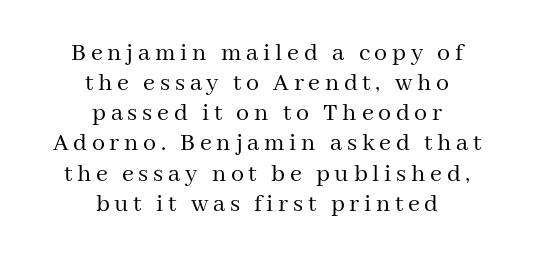
In terms of posture, this sample is upright. No word sits above an underline. Casual observation: everything's sitting right in the middle. Weight class: somewhere from thin through regular.
